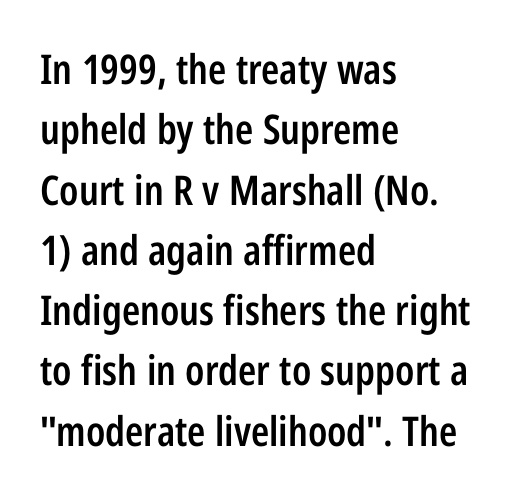
{"serif": "no", "italic": "no", "bold": "semi", "weight": "semibold", "width": "condensed", "stroke_contrast": "low", "x_height": "medium", "monospaced": "no", "underline": "no", "align": "left", "line_spacing": "normal", "line_spacing_ratio": 1.47, "letter_spacing": "normal", "letter_spacing_em": 0.0, "glyph_px": 41}
